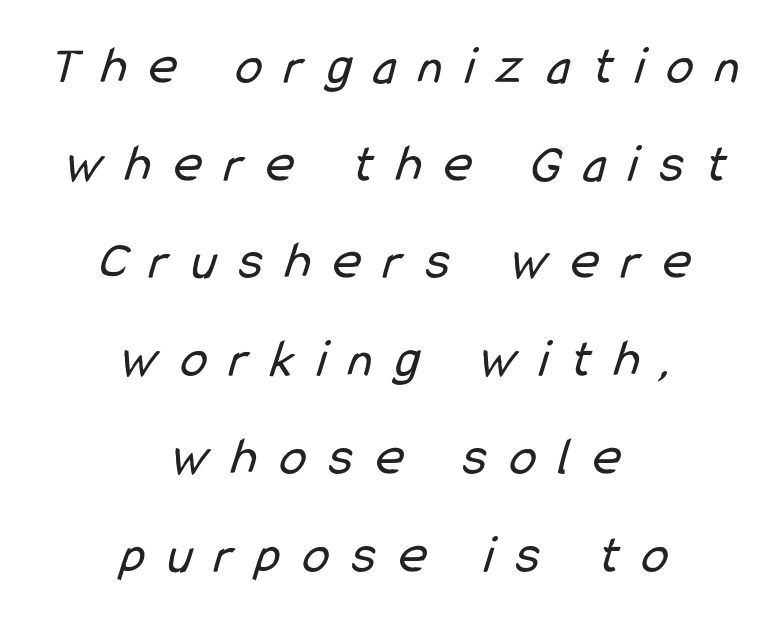
A typesetter would call this proportional, since set widths differ per character. These lines are centered, leaving both edges ragged. What stands out about the letter spacing? Its width — letters are far apart. This rendering features lettering with no underline.
